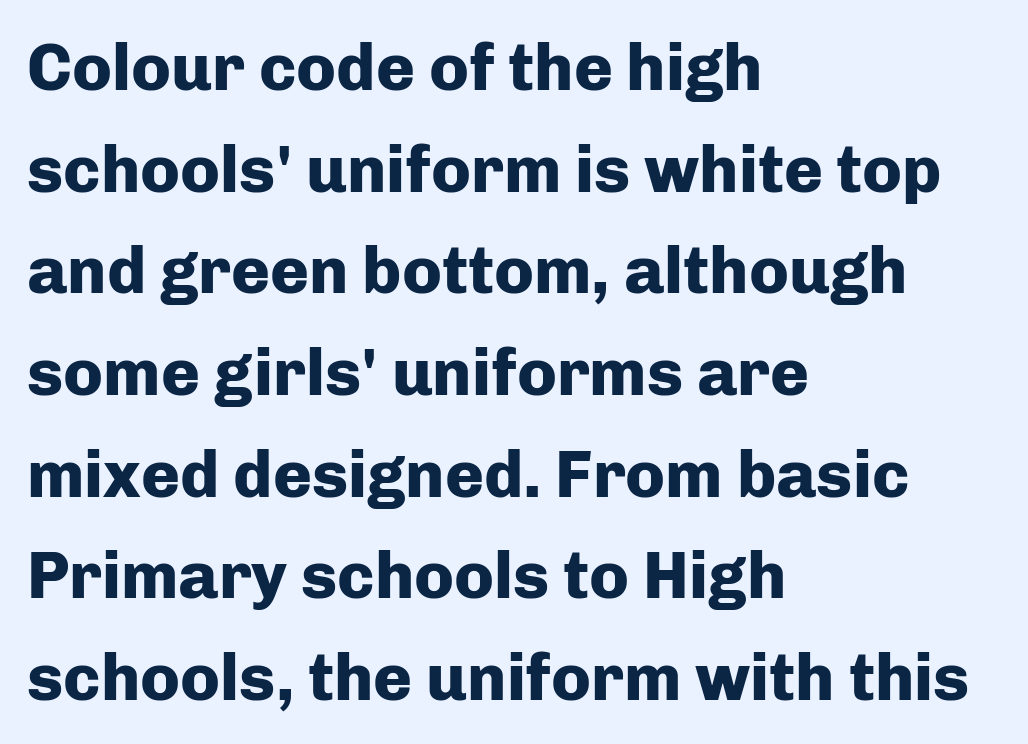
Q: Is the text bold? A: Yes.
Q: Is the text italic (slanted)? A: No, it is upright.
Q: Is the typeface a serif or a sans-serif typeface? A: Sans-serif.
Q: Is the text underlined? A: No.
Q: How is the paragraph aligned? A: Left-aligned.
Q: Is the spacing between letters normal or unusually wide? A: Normal.
Q: Is the spacing between lines tight, normal or loose? A: Normal.
Q: Width (condensed, normal, or wide)? A: Normal.
Q: Stroke contrast? A: Low.
Q: x-height? A: Medium.
Q: Monospaced? A: No.
